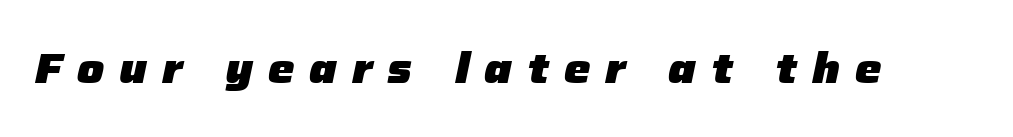
The image shows 42 px heavy type, italic (leaning right); set unusually wide letter spacing (+0.35 em), not underlined; low stroke contrast and a medium x-height.
